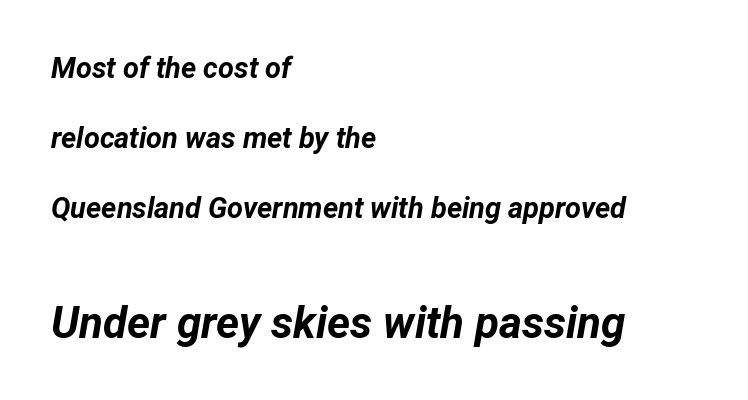
Q: Is the text bold? A: Yes.
Q: Is the text italic (slanted)? A: Yes, it leans right by about 12 degrees.
Q: Is the text underlined? A: No.
Q: How is the paragraph aligned? A: Left-aligned.
Q: Is the spacing between letters normal or unusually wide? A: Normal.
Q: Is the spacing between lines tight, normal or loose? A: Loose.
Q: Which block of text is set in a larger size, the first (top) or the second (bottom)? A: The second (bottom) one.
Q: Width (condensed, normal, or wide)? A: Normal.
Q: Stroke contrast? A: Low.
Q: x-height? A: Medium.
Q: Monospaced? A: No.
